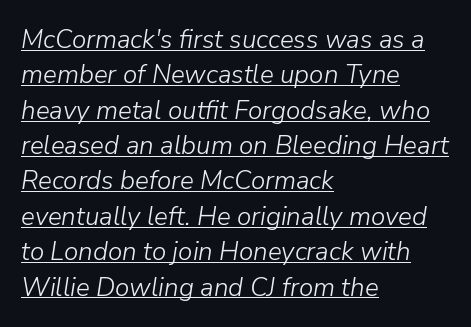
{"italic": "yes", "lean": "right", "slant_degrees": 9, "bold": "no", "underline": "yes", "align": "left", "line_spacing": "normal", "line_spacing_ratio": 1.36, "letter_spacing": "normal", "letter_spacing_em": 0.0, "glyph_px": 26}
